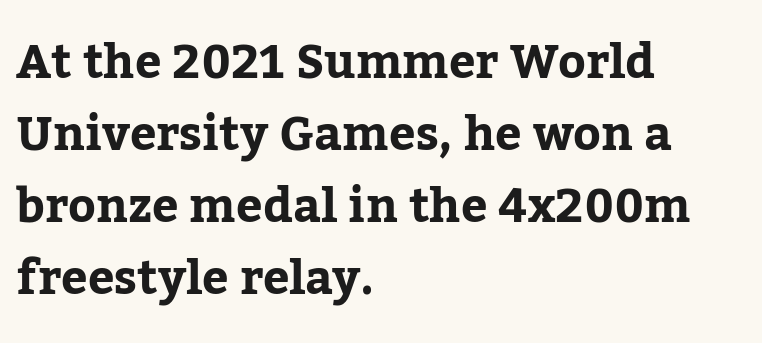
{"serif": "yes", "italic": "no", "width": "normal", "stroke_contrast": "low", "x_height": "medium", "monospaced": "no", "underline": "no", "align": "left", "line_spacing": "normal", "line_spacing_ratio": 1.53, "letter_spacing": "normal", "letter_spacing_em": 0.0, "glyph_px": 47}
